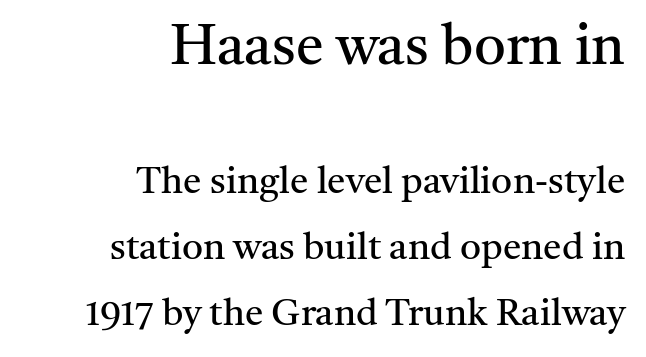
{"serif": "yes", "italic": "no", "bold": "no", "weight": "regular", "width": "normal", "stroke_contrast": "medium", "x_height": "medium", "monospaced": "no", "underline": "no", "align": "right", "line_spacing_ratio": 1.78, "letter_spacing": "normal", "letter_spacing_em": 0.0, "larger_block": "first", "size_ratio": 1.51, "glyph_px": 56}
